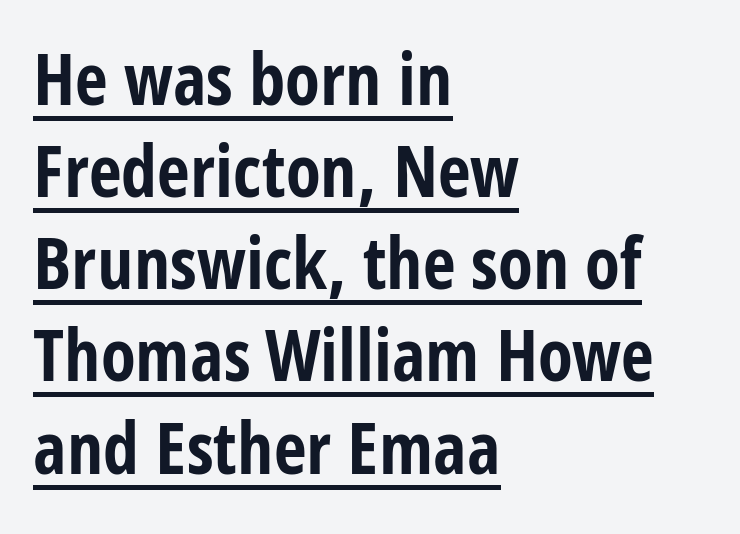
The image shows 72 px bold, condensed sans-serif type, upright; set left-aligned, normal line spacing (1.28x), normal letter spacing, underlined; low stroke contrast and a large x-height.
